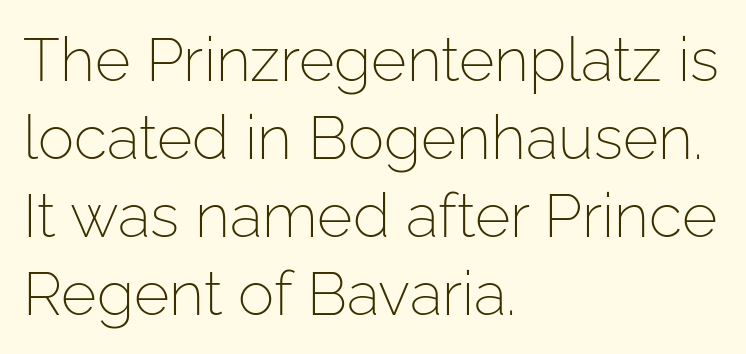
The image shows 61 px light sans-serif type, upright; set left-aligned, normal line spacing (1.28x), normal letter spacing, not underlined; low stroke contrast and a medium x-height.
